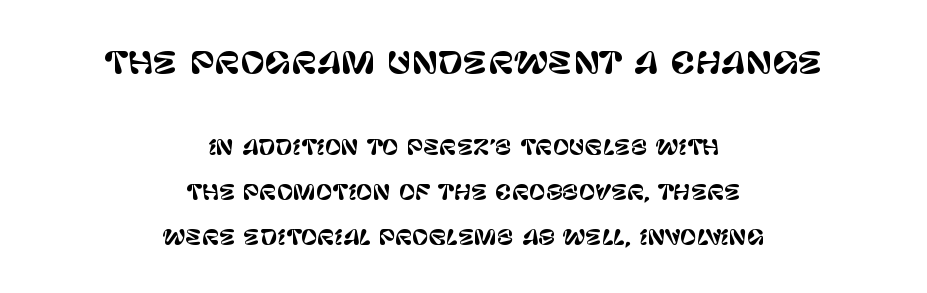
The image shows 30 px sans-serif type; set centered, loose line spacing (2.24x), normal letter spacing, not underlined; the first (top) block is 1.5x larger; low stroke contrast and a large x-height.
